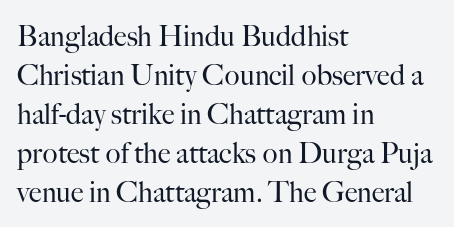
{"serif": "yes", "italic": "no", "bold": "no", "weight": "regular", "width": "normal", "stroke_contrast": "high", "x_height": "small", "monospaced": "no", "underline": "no", "align": "left", "line_spacing": "normal", "line_spacing_ratio": 1.39, "letter_spacing": "normal", "letter_spacing_em": 0.0, "glyph_px": 28}
